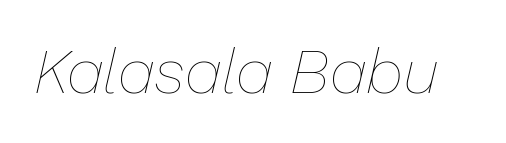
Nobody drew a line under any word here. Notice how the stems are inclined rather than vertical — that's the hallmark of italics. Character widths vary here, with narrow letters taking less room than wide ones. Between one letter and the next there's only the usual sliver of space.
